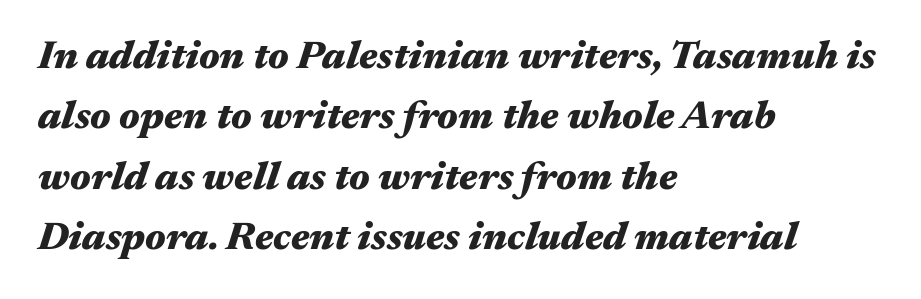
The image shows 40 px heavy, wide type, italic (leaning right); set left-aligned, normal line spacing (1.51x), normal letter spacing, not underlined; medium stroke contrast and a medium x-height.
